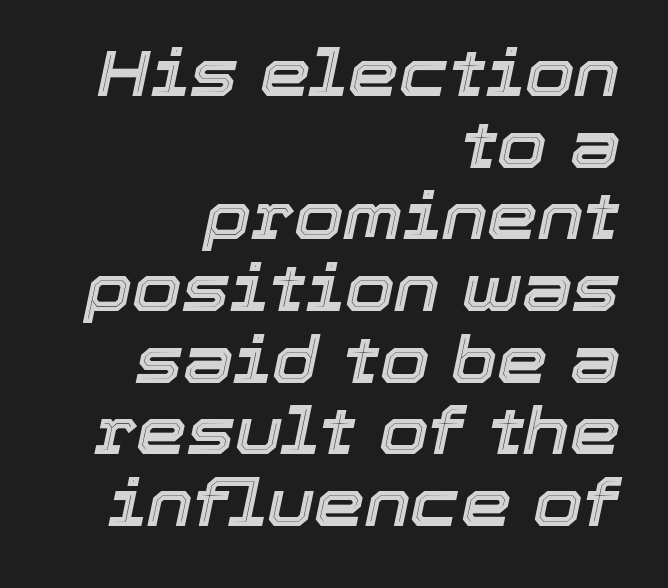
Q: Is the text italic (slanted)? A: Yes, it leans right by about 12 degrees.
Q: Is the text underlined? A: No.
Q: How is the paragraph aligned? A: Right-aligned.
Q: Is the spacing between letters normal or unusually wide? A: Normal.
Q: Is the spacing between lines tight, normal or loose? A: Tight.
Q: Width (condensed, normal, or wide)? A: Normal.
Q: x-height? A: Medium.
Q: Monospaced? A: No.
